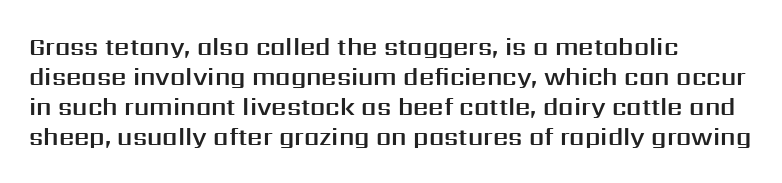
The lines in this sample share a left origin and differ only in where they stop. Tracking here is standard; glyphs follow each other at the usual distance. How would I describe the line gaps? Plain and ordinary. You can tell it's not italic because the verticals are truly vertical.
